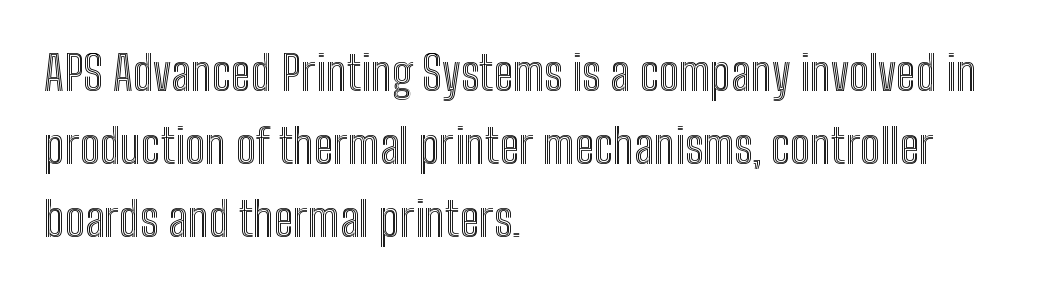
Q: Is the text italic (slanted)? A: No, it is upright.
Q: Is the text underlined? A: No.
Q: How is the paragraph aligned? A: Left-aligned.
Q: Is the spacing between letters normal or unusually wide? A: Normal.
Q: Is the spacing between lines tight, normal or loose? A: Normal.
Q: Width (condensed, normal, or wide)? A: Condensed.
Q: x-height? A: Medium.
Q: Monospaced? A: No.
